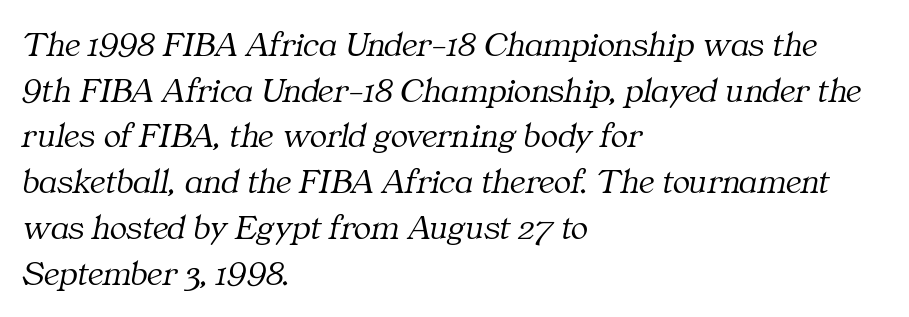
The image shows 36 px light serif type, italic (leaning right); set left-aligned, normal line spacing (1.27x), normal letter spacing, not underlined; medium stroke contrast and a medium x-height.
